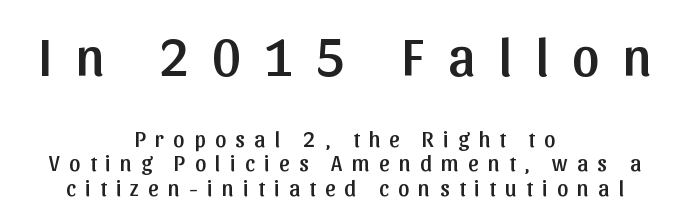
The image shows 54 px sans-serif type, upright; set centered, tight line spacing (1.12x), unusually wide letter spacing (+0.43 em), not underlined; the first (top) block is 2.45x larger; low stroke contrast and a medium x-height.
